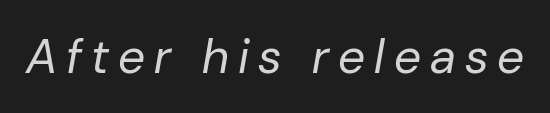
{"italic": "yes", "lean": "right", "slant_degrees": 10, "bold": "no", "weight": "regular", "width": "normal", "stroke_contrast": "low", "x_height": "medium", "monospaced": "no", "underline": "no", "glyph_px": 48}
